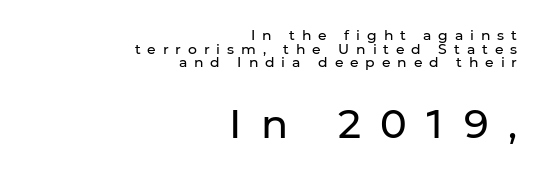
Q: Is the text bold? A: No.
Q: Is the text italic (slanted)? A: No, it is upright.
Q: Is the typeface a serif or a sans-serif typeface? A: Sans-serif.
Q: Is the text underlined? A: No.
Q: How is the paragraph aligned? A: Right-aligned.
Q: Is the spacing between letters normal or unusually wide? A: Unusually wide.
Q: Is the spacing between lines tight, normal or loose? A: Tight.
Q: Which block of text is set in a larger size, the first (top) or the second (bottom)? A: The second (bottom) one.
Q: Width (condensed, normal, or wide)? A: Normal.
Q: Stroke contrast? A: Low.
Q: x-height? A: Medium.
Q: Monospaced? A: No.
